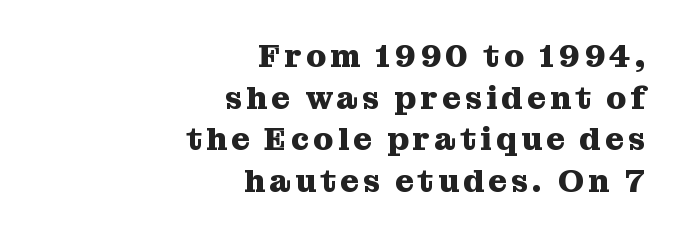
{"serif": "yes", "italic": "no", "bold": "yes", "weight": "heavy", "width": "normal", "stroke_contrast": "medium", "x_height": "medium", "monospaced": "no", "underline": "no", "align": "right", "line_spacing": "normal", "line_spacing_ratio": 1.3, "glyph_px": 32}
